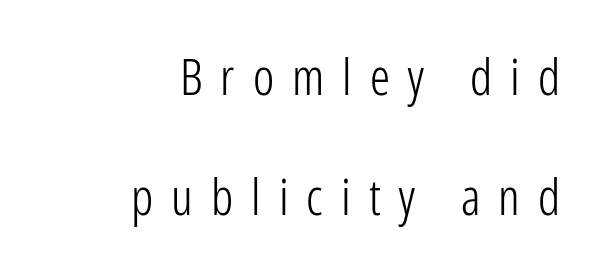
The image shows 50 px light, condensed sans-serif type, upright; set right-aligned, loose line spacing (2.41x), unusually wide letter spacing (+0.36 em), not underlined; low stroke contrast and a medium x-height.
